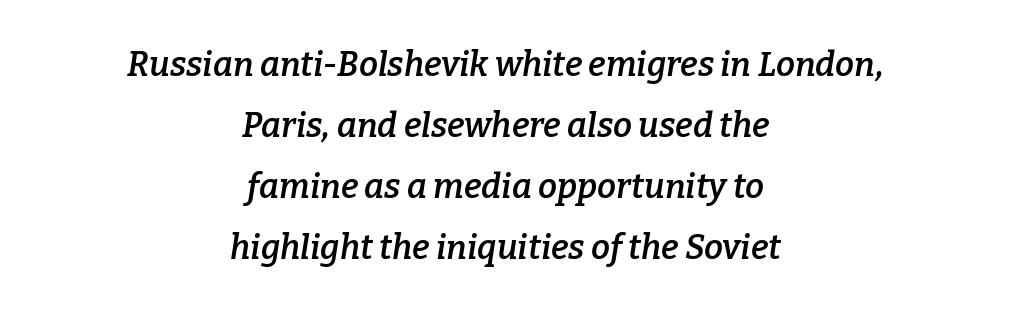
The image shows 34 px semibold serif type, italic (leaning right); set centered, line spacing 1.79x, normal letter spacing, not underlined; low stroke contrast and a medium x-height.
